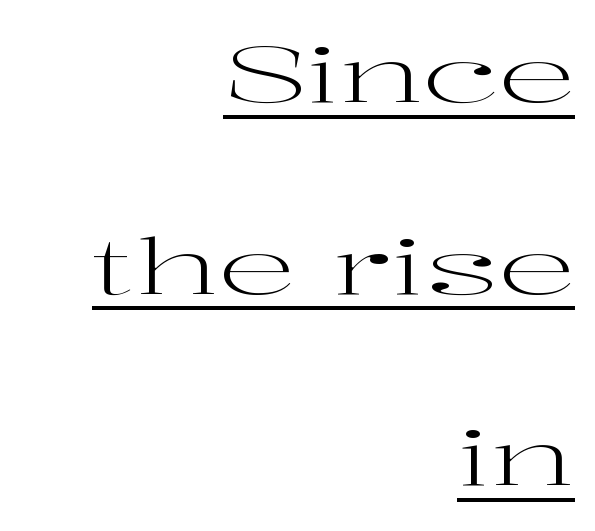
Posture: upright roman. Weight class: somewhere from thin through regular. Looks like regular typesetting: each glyph gets only the width it needs. Spacing between characters is what you'd get straight out of the box. Examine the stroke ends and you'll spot serifs.
